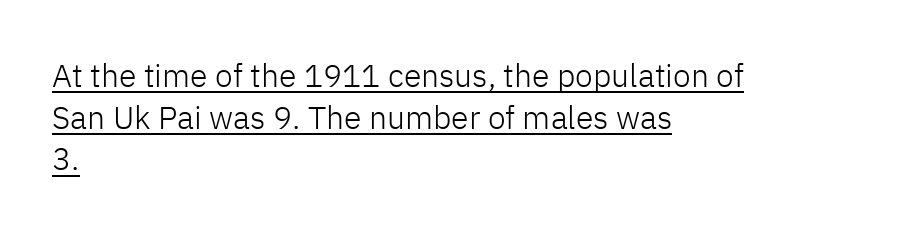
{"serif": "no", "italic": "no", "bold": "no", "weight": "light", "width": "normal", "stroke_contrast": "low", "x_height": "medium", "monospaced": "no", "underline": "yes", "align": "left", "line_spacing": "normal", "line_spacing_ratio": 1.3, "letter_spacing": "normal", "letter_spacing_em": 0.0, "glyph_px": 32}
